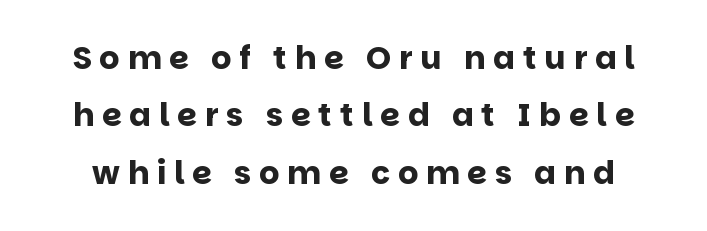
{"serif": "no", "italic": "no", "bold": "yes", "weight": "bold", "width": "normal", "stroke_contrast": "low", "x_height": "large", "monospaced": "no", "underline": "no", "line_spacing_ratio": 1.79, "letter_spacing": "wide", "letter_spacing_em": 0.24, "glyph_px": 32}
